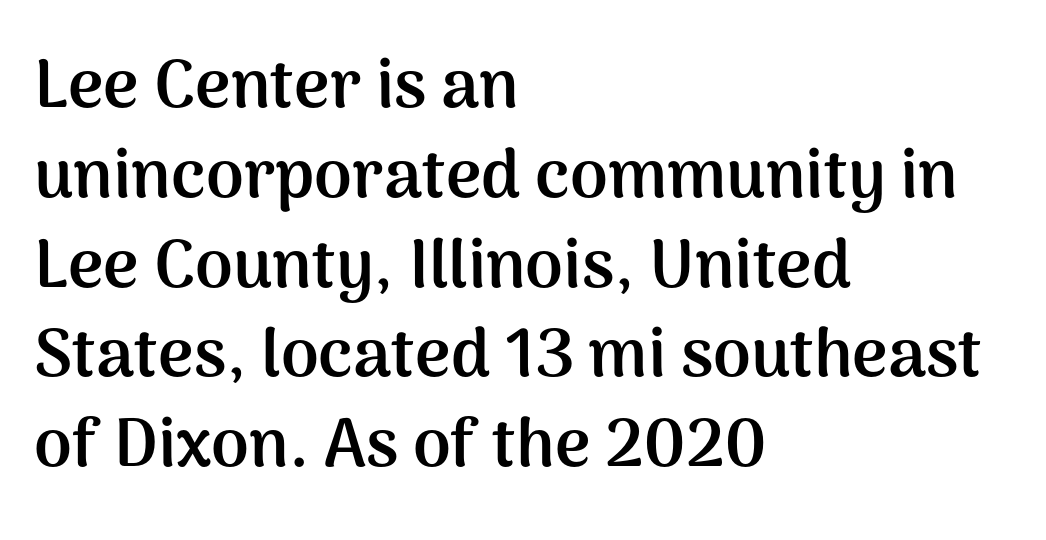
The image shows 68 px semibold sans-serif type, upright; set left-aligned, normal line spacing (1.32x), normal letter spacing, not underlined; medium stroke contrast and a medium x-height.
